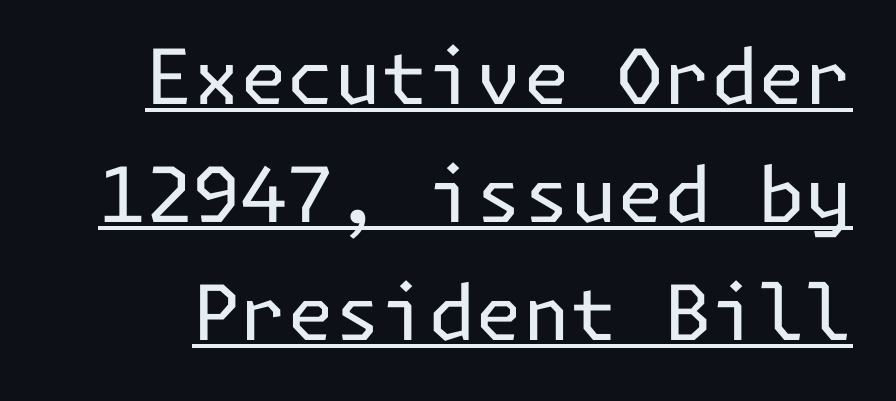
Rendered with straight, roman letterforms. The designer went with a sans here, leaving each stem footless. Honestly, the underline is the first thing you notice here. Does extra space separate the letters? No, they use regular spacing. Leading matches the norm, producing a regular column.
